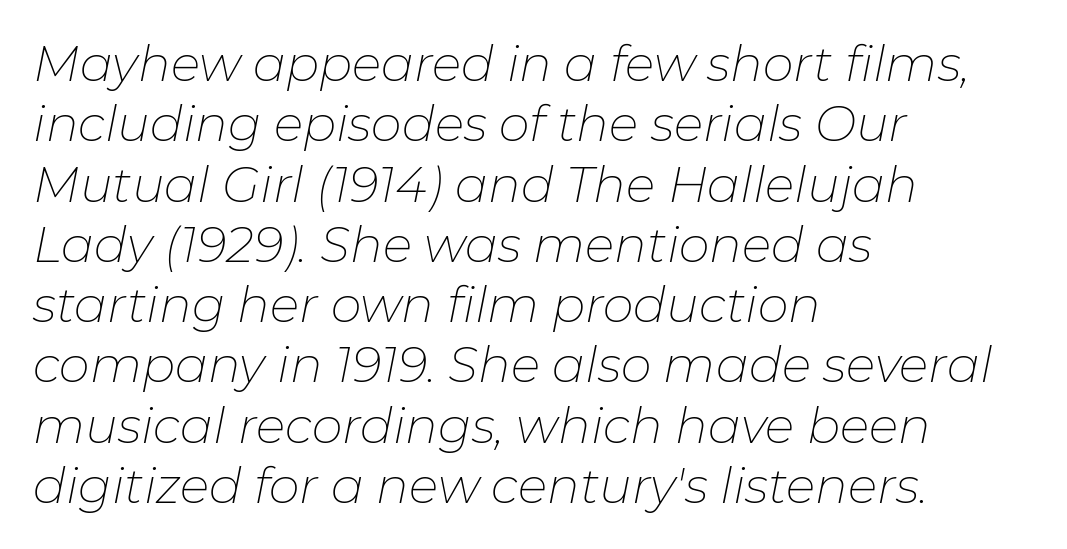
{"italic": "yes", "lean": "right", "slant_degrees": 11, "bold": "no", "weight": "thin", "width": "normal", "stroke_contrast": "low", "x_height": "medium", "monospaced": "no", "underline": "no", "align": "left", "line_spacing_ratio": 1.23, "letter_spacing": "normal", "letter_spacing_em": 0.0, "glyph_px": 49}
